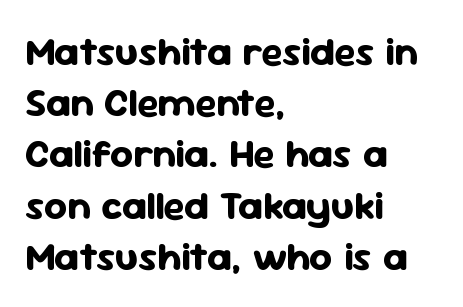
{"serif": "no", "italic": "no", "bold": "yes", "weight": "bold", "width": "normal", "stroke_contrast": "low", "x_height": "medium", "monospaced": "no", "underline": "no", "align": "left", "line_spacing": "normal", "line_spacing_ratio": 1.28, "letter_spacing": "normal", "letter_spacing_em": 0.0, "glyph_px": 40}
